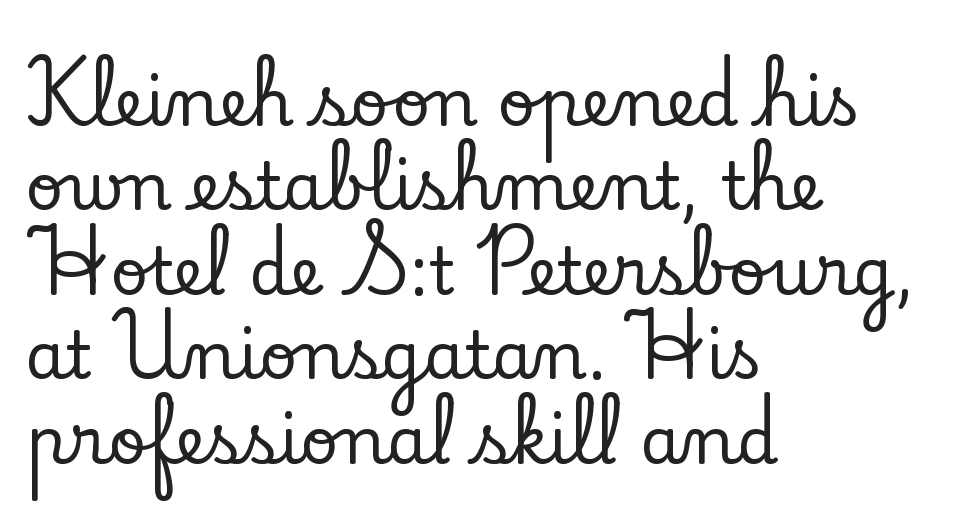
The image shows 66 px serif type, upright; set left-aligned, normal line spacing (1.28x), normal letter spacing, not underlined; low stroke contrast and a small x-height.
